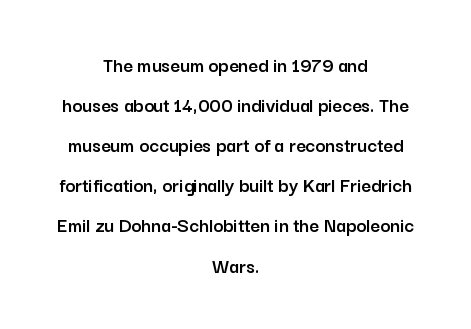
The image shows 21 px text type, upright; set centered, loose line spacing (1.91x), normal letter spacing, not underlined.
